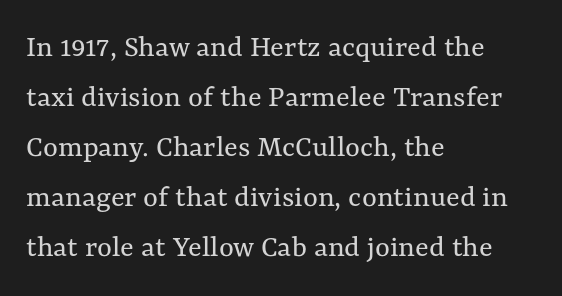
Is there any slant? The stems are plumb. Caption: multi-line text, flush left, ragged right. Compared with typical body copy, the letter spacing here is the same. Spacing verdict: proportional, widths tailored to each character. The gap between lines stays unmarked.
